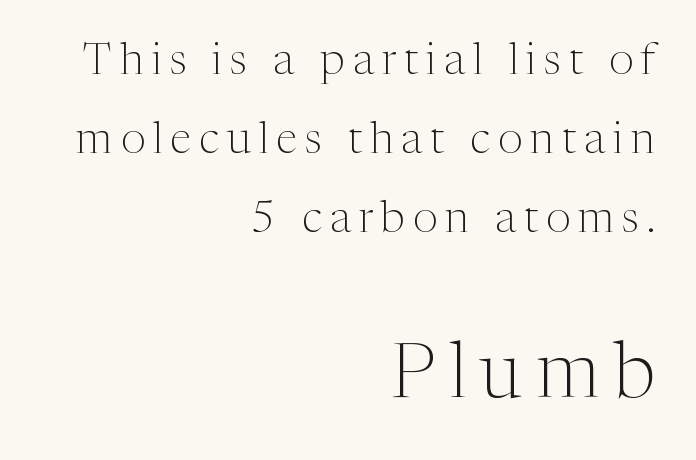
Q: Is the text bold? A: No.
Q: Is the text italic (slanted)? A: No, it is upright.
Q: Is the typeface a serif or a sans-serif typeface? A: Serif.
Q: Is the text underlined? A: No.
Q: How is the paragraph aligned? A: Right-aligned.
Q: Which block of text is set in a larger size, the first (top) or the second (bottom)? A: The second (bottom) one.
Q: Width (condensed, normal, or wide)? A: Normal.
Q: Stroke contrast? A: Medium.
Q: x-height? A: Medium.
Q: Monospaced? A: No.
